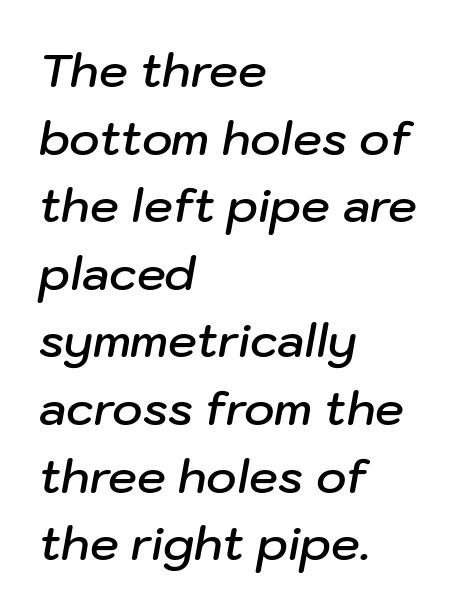
The image shows 46 px semibold type, italic (leaning right); set left-aligned, normal line spacing (1.47x), normal letter spacing, not underlined; low stroke contrast and a medium x-height.
